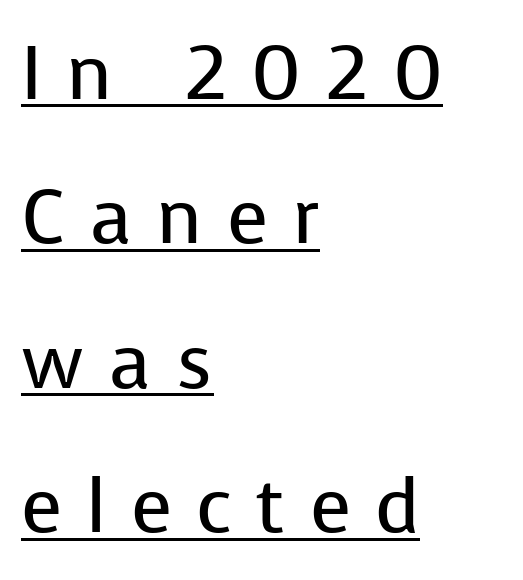
The image shows 76 px regular-weight sans-serif type, upright; set left-aligned, loose line spacing (1.9x), unusually wide letter spacing (+0.32 em), underlined; low stroke contrast and a medium x-height.
